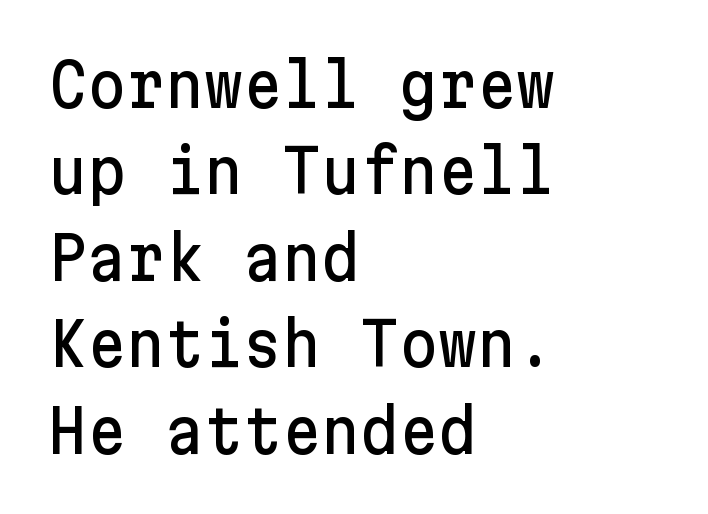
The designer left line spacing at the default. This sample is left-justified, so line endings fall wherever the words run out. This is sans-serif lettering, the kind often seen on screens and signage. Nobody drew a line under any word here. You could call the tracking neutral — neither tight nor loose. Quick note: not italic, upright.
